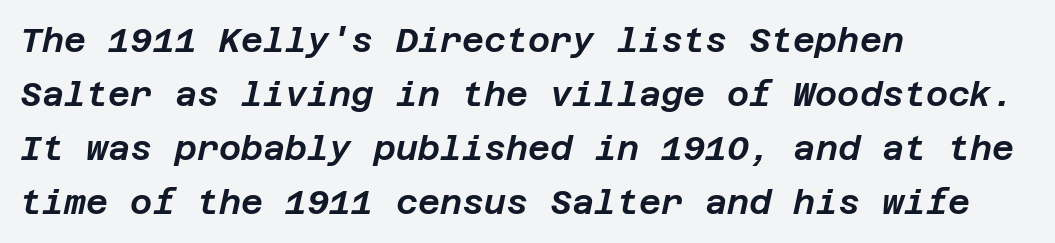
Q: Is the text italic (slanted)? A: Yes, it leans right by about 12 degrees.
Q: Is the text underlined? A: No.
Q: How is the paragraph aligned? A: Left-aligned.
Q: Is the spacing between letters normal or unusually wide? A: Normal.
Q: Is the spacing between lines tight, normal or loose? A: Normal.
Q: Width (condensed, normal, or wide)? A: Normal.
Q: Stroke contrast? A: Low.
Q: x-height? A: Large.
